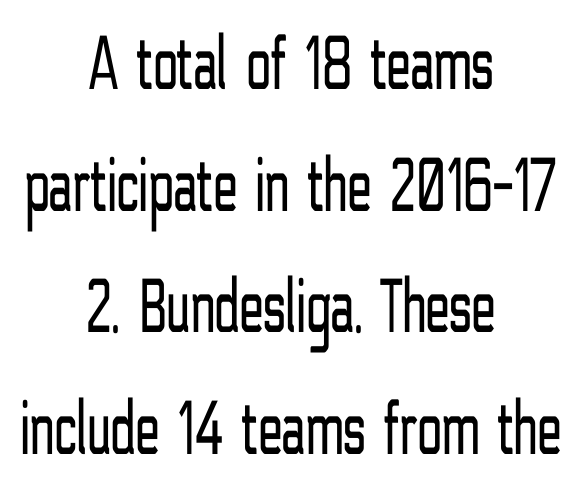
Q: Is the text bold? A: No.
Q: Is the text italic (slanted)? A: No, it is upright.
Q: Is the typeface a serif or a sans-serif typeface? A: Sans-serif.
Q: Is the text underlined? A: No.
Q: How is the paragraph aligned? A: Centered.
Q: Is the spacing between letters normal or unusually wide? A: Normal.
Q: Is the spacing between lines tight, normal or loose? A: Normal.
Q: Width (condensed, normal, or wide)? A: Condensed.
Q: Stroke contrast? A: Low.
Q: x-height? A: Medium.
Q: Monospaced? A: No.
